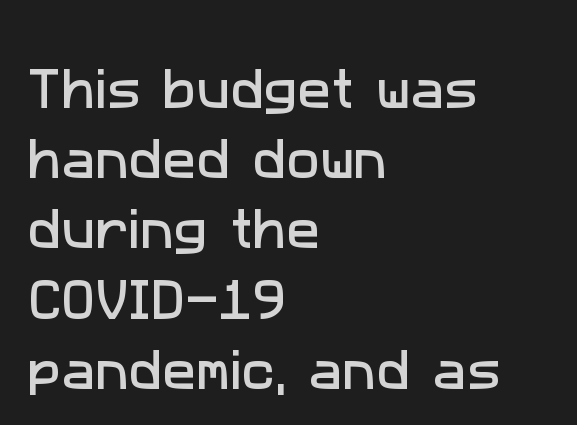
The image shows 45 px sans-serif type; set left-aligned, normal line spacing (1.56x), normal letter spacing, not underlined; low stroke contrast and a medium x-height.
